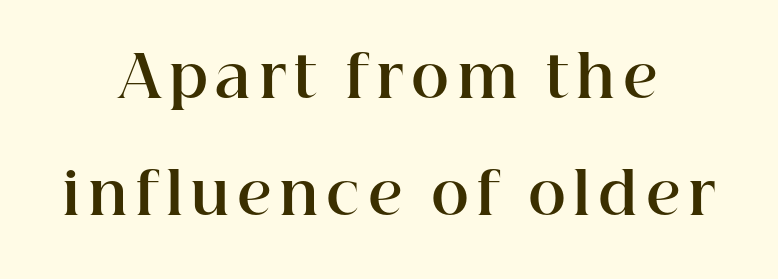
These lines stand farther apart than default settings would place them. It's the straight-up-and-down kind of type. The face used here is seriffed, in the tradition of book romans. How heavy is the stroke? Heavy — this is a bold. This sample has the flowing, uneven cadence of proportional lettering. The foot of each line stays bare and open.
